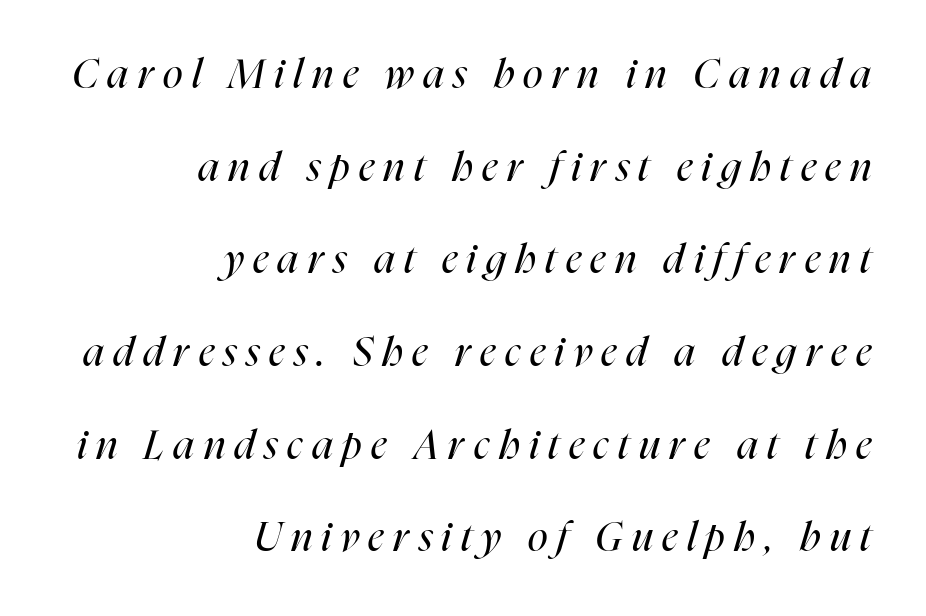
{"italic": "yes", "lean": "right", "slant_degrees": 16, "bold": "no", "weight": "regular", "width": "condensed", "stroke_contrast": "high", "x_height": "medium", "monospaced": "no", "underline": "no", "align": "right", "line_spacing": "loose", "line_spacing_ratio": 2.26, "letter_spacing": "wide", "letter_spacing_em": 0.23, "glyph_px": 41}
